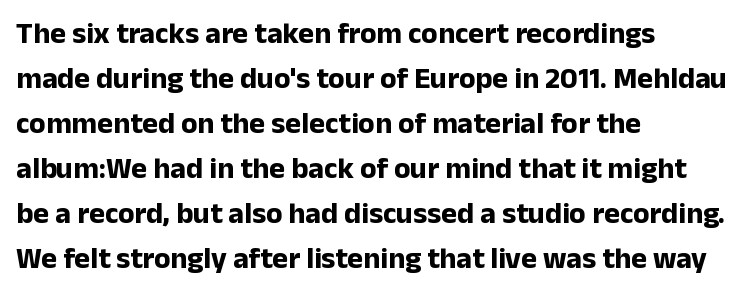
{"serif": "no", "italic": "no", "bold": "yes", "weight": "bold", "width": "normal", "stroke_contrast": "low", "x_height": "medium", "monospaced": "no", "underline": "no", "align": "left", "line_spacing": "normal", "line_spacing_ratio": 1.5, "letter_spacing": "normal", "letter_spacing_em": 0.0, "glyph_px": 30}
